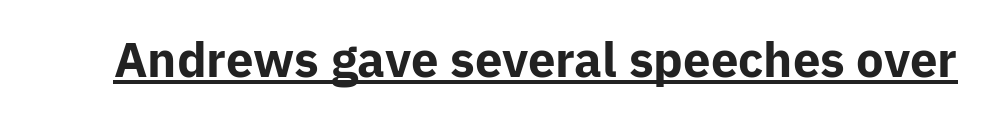
The image shows 49 px bold sans-serif type, upright; set normal letter spacing, underlined; low stroke contrast and a medium x-height.
